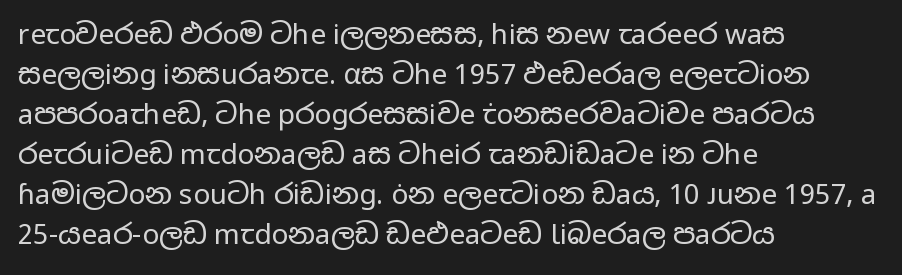
Has an underline been added? It has not. Ascenders rise straight up at ninety degrees. Serif or sans? Sans — the stroke terminals are bare. This sample has the flowing, uneven cadence of proportional lettering.
